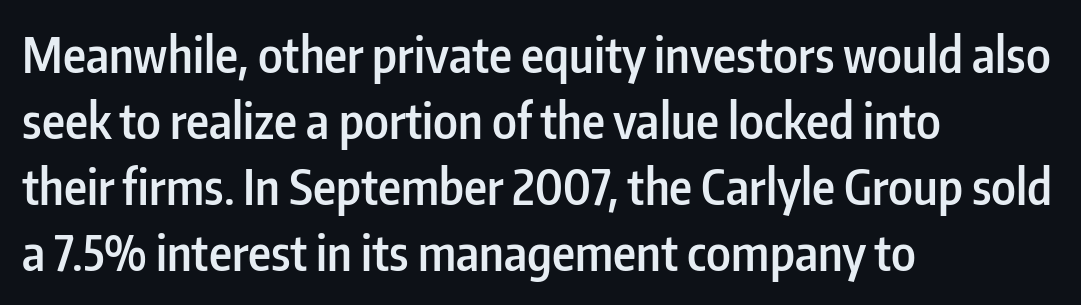
{"serif": "no", "italic": "no", "bold": "semi", "weight": "semibold", "width": "condensed", "stroke_contrast": "low", "x_height": "medium", "monospaced": "no", "underline": "no", "align": "left", "line_spacing": "normal", "line_spacing_ratio": 1.35, "letter_spacing": "normal", "letter_spacing_em": 0.0, "glyph_px": 49}
